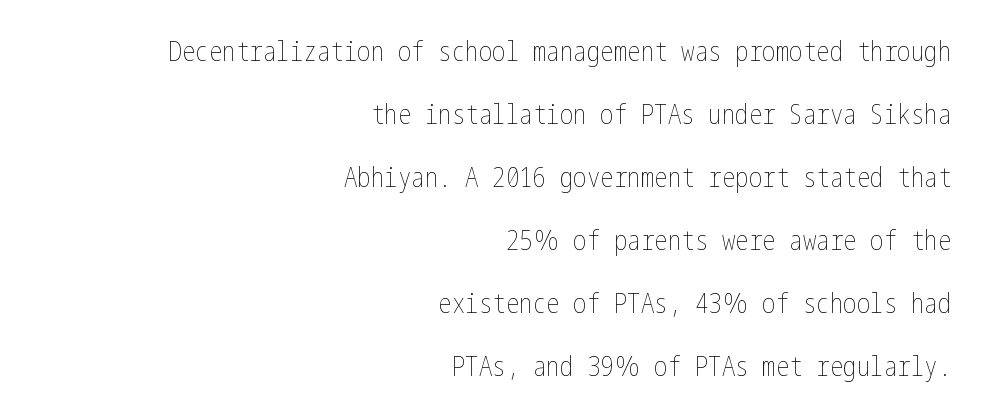
Designer's note — italics off, roman on. The designer dialed line spacing up above the default. Observe the ordinary spacing: letters are neighbours, not strangers. No chunkiness to these letters — they're not bold. Which margin do the lines hug? The right one — the left edge is uneven. Type without underlining.
